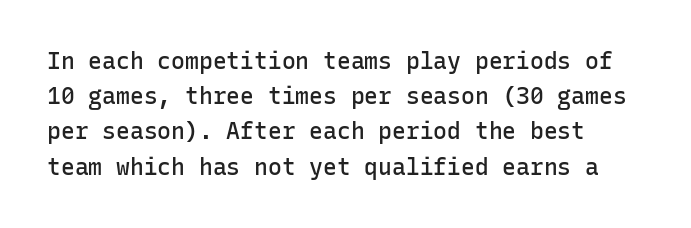
The image shows 23 px text type, upright; set normal line spacing (1.53x), normal letter spacing, not underlined.
